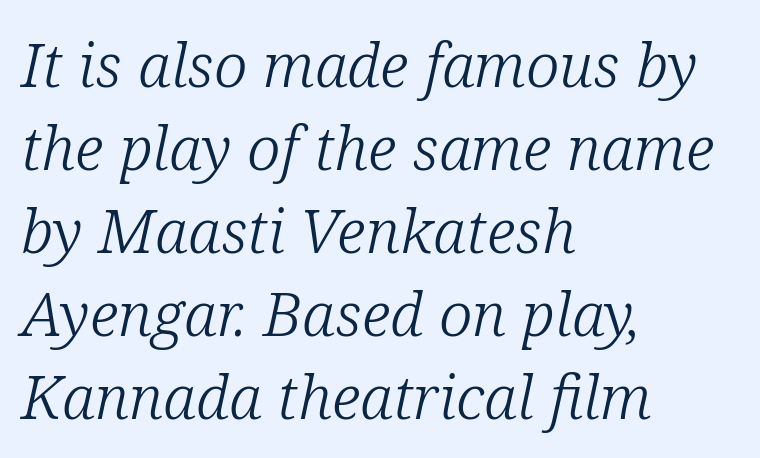
The weight would be labelled regular, book, light, or lighter still. A typesetter would call this leading conventional body-copy spacing. The lines in this sample share a left origin and differ only in where they stop. Descender tails drop into unmarked territory.
